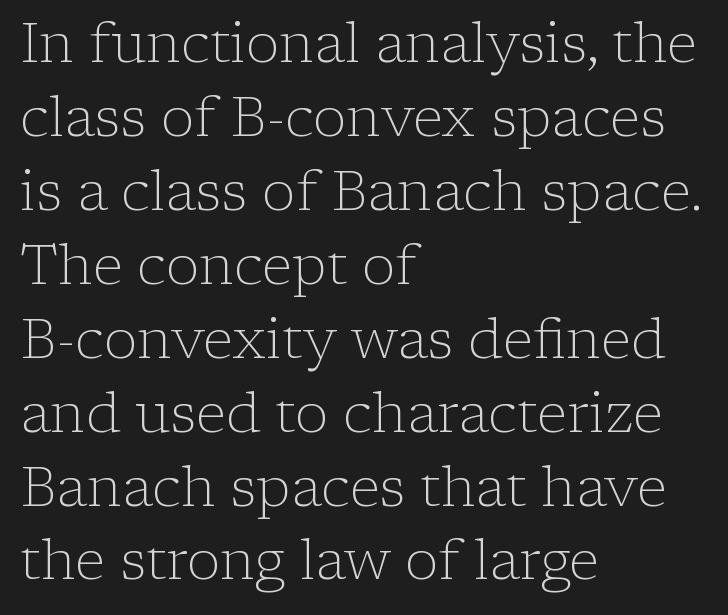
The image shows 56 px light serif type, upright; set left-aligned, normal line spacing (1.32x), normal letter spacing, not underlined; low stroke contrast and a medium x-height.
